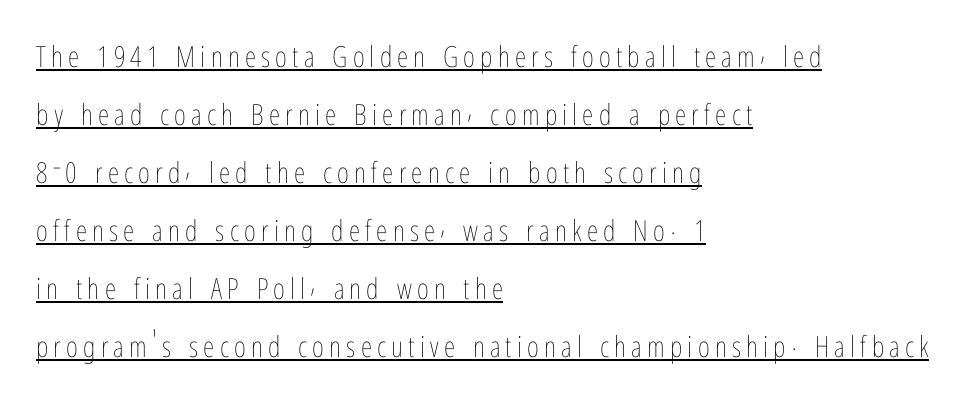
The image shows 29 px thin, condensed type, upright; set left-aligned, loose line spacing (2.0x), underlined; low stroke contrast and a medium x-height.
